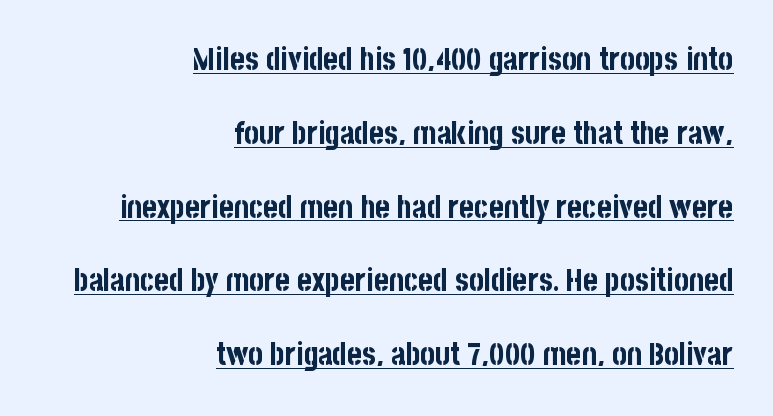
I'd describe the lettering as bold — thick and assertive. Short note: letters normally spaced. Nope, no serifs anywhere on these letters. Every stem runs plumb, perpendicular to the baseline. Looks like someone drew a line under every word here. Spacing verdict: proportional, widths tailored to each character.
